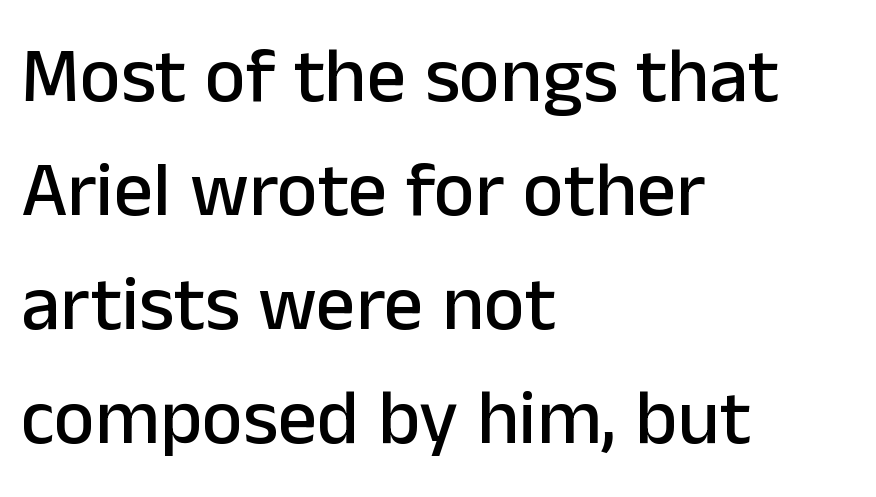
Check under the words: just untouched page. These lines are rendered in a variable-pitch font. Note: no serifs on the glyphs. Leading matches the norm, producing a regular column. Spacing between characters is what you'd get straight out of the box.
